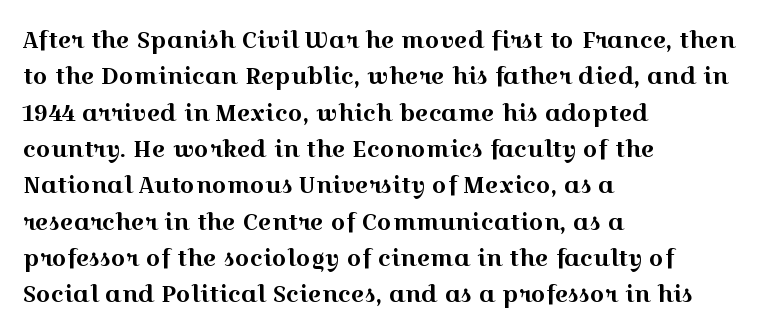
Style check: upright. Honestly, the letter spacing is just normal — you wouldn't notice it. Short and long lines alike share a common starting point at left. Any mark beneath the type? The region is blank. Interline gaps are of average width in this sample.
